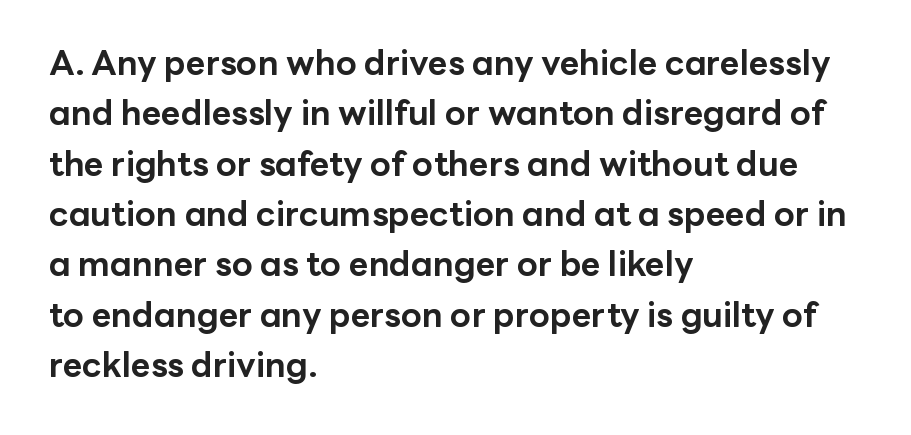
The image shows 34 px bold sans-serif type, upright; set left-aligned, normal line spacing (1.48x), normal letter spacing, not underlined; low stroke contrast and a medium x-height.
